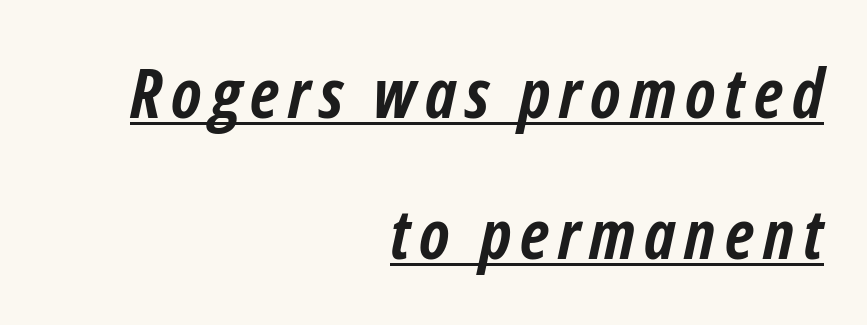
The image shows 69 px semibold, condensed type, italic (leaning right); set right-aligned, loose line spacing (2.05x), underlined; low stroke contrast and a medium x-height.
